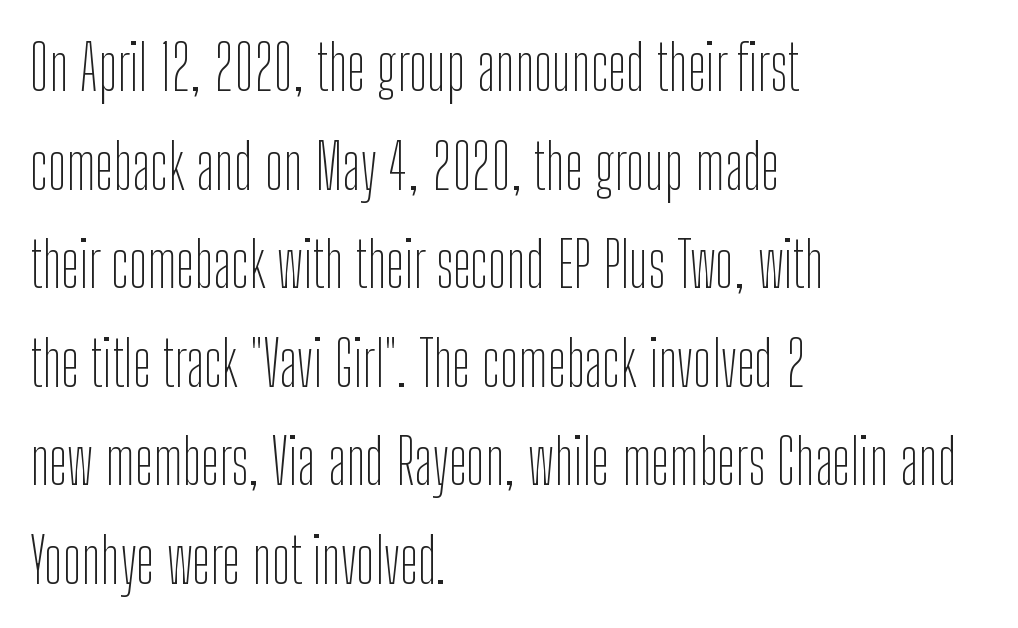
Q: Is the text bold? A: No.
Q: Is the text italic (slanted)? A: No, it is upright.
Q: Is the typeface a serif or a sans-serif typeface? A: Sans-serif.
Q: Is the text underlined? A: No.
Q: How is the paragraph aligned? A: Left-aligned.
Q: Is the spacing between letters normal or unusually wide? A: Normal.
Q: Is the spacing between lines tight, normal or loose? A: Normal.
Q: Width (condensed, normal, or wide)? A: Condensed.
Q: Stroke contrast? A: Low.
Q: x-height? A: Medium.
Q: Monospaced? A: No.
